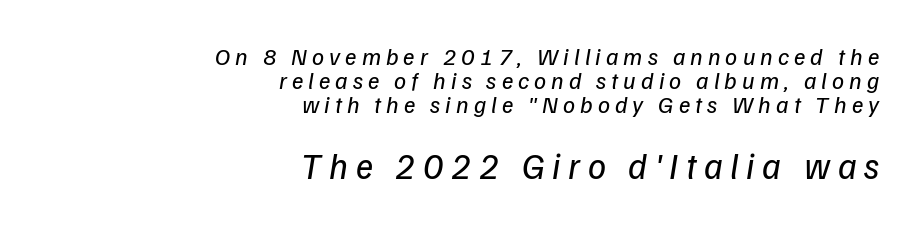
Q: Is the text bold? A: No.
Q: Is the text italic (slanted)? A: Yes, it leans right by about 9 degrees.
Q: Is the text underlined? A: No.
Q: How is the paragraph aligned? A: Right-aligned.
Q: Is the spacing between letters normal or unusually wide? A: Unusually wide.
Q: Is the spacing between lines tight, normal or loose? A: Tight.
Q: Which block of text is set in a larger size, the first (top) or the second (bottom)? A: The second (bottom) one.
Q: Width (condensed, normal, or wide)? A: Normal.
Q: Stroke contrast? A: Low.
Q: x-height? A: Medium.
Q: Monospaced? A: No.
